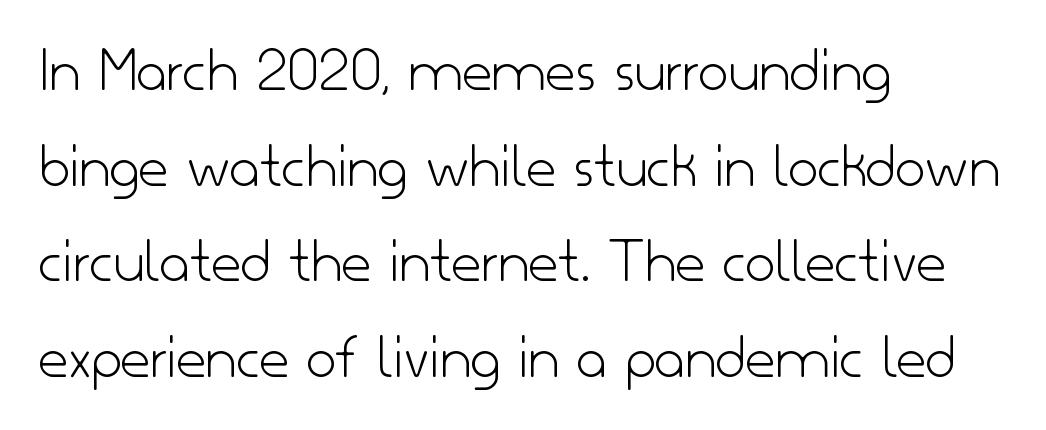
{"serif": "no", "italic": "no", "bold": "no", "weight": "light", "width": "normal", "stroke_contrast": "low", "x_height": "small", "monospaced": "no", "underline": "no", "align": "left", "line_spacing": "normal", "line_spacing_ratio": 1.47, "letter_spacing": "normal", "letter_spacing_em": 0.0, "glyph_px": 65}
